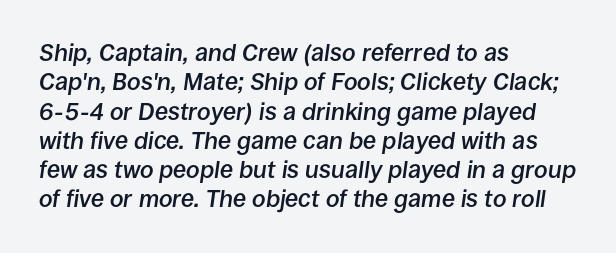
{"italic": "yes", "lean": "right", "slant_degrees": 8, "bold": "semi", "underline": "no", "align": "left", "line_spacing_ratio": 1.22, "letter_spacing": "normal", "letter_spacing_em": 0.0, "glyph_px": 24}
